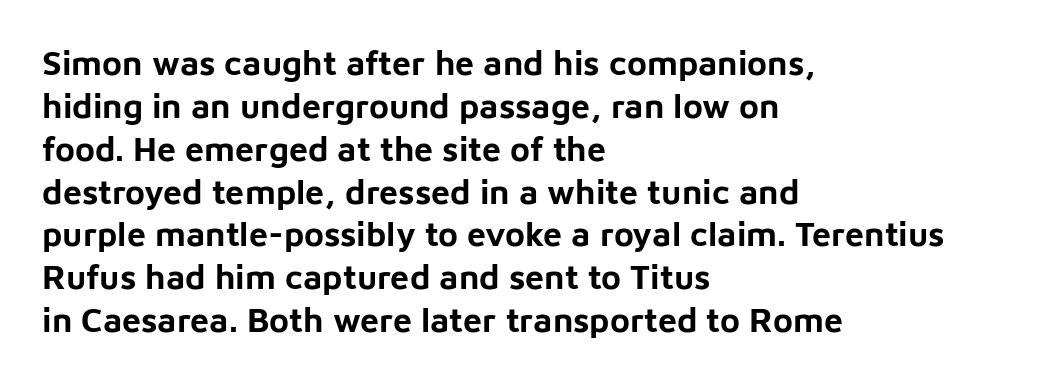
{"serif": "no", "italic": "no", "bold": "yes", "weight": "bold", "width": "normal", "stroke_contrast": "low", "x_height": "medium", "monospaced": "no", "underline": "no", "align": "left", "line_spacing": "normal", "line_spacing_ratio": 1.26, "letter_spacing": "normal", "letter_spacing_em": 0.0, "glyph_px": 34}
